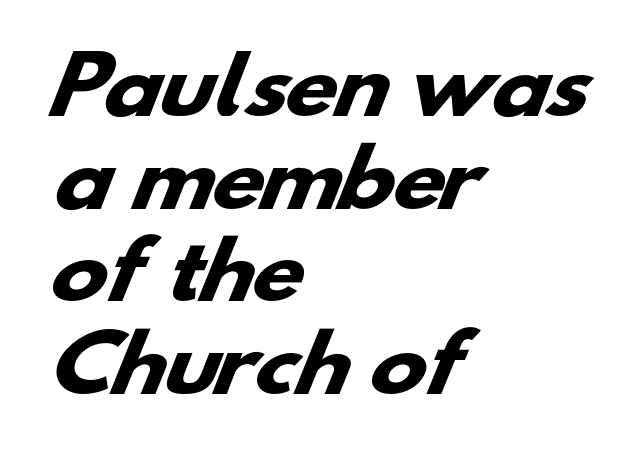
{"serif": "no", "bold": "yes", "weight": "heavy", "width": "wide", "stroke_contrast": "low", "x_height": "small", "monospaced": "no", "underline": "no", "align": "left", "line_spacing_ratio": 1.22, "letter_spacing": "normal", "letter_spacing_em": 0.0, "glyph_px": 76}
